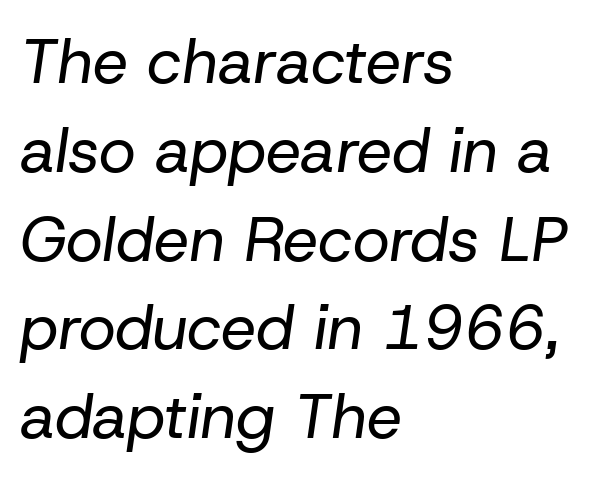
The line texture is even and compact thanks to regular tracking. Leading matches the norm, producing a regular column. Weight: in the light-to-regular range. The typesetter chose a ragged-right arrangement here. Think of a printed novel: that variable character pitch is what you see here. You can tell it's italic because the verticals aren't actually vertical.
